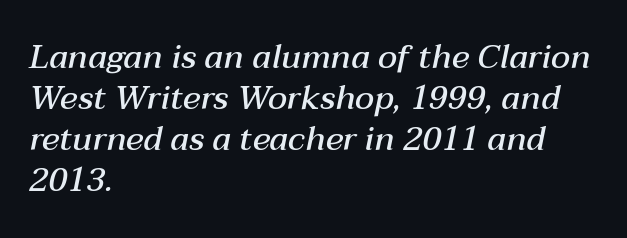
{"italic": "yes", "lean": "right", "slant_degrees": 12, "bold": "semi", "weight": "semibold", "width": "normal", "stroke_contrast": "medium", "x_height": "medium", "monospaced": "no", "underline": "no", "align": "left", "line_spacing_ratio": 1.24, "letter_spacing": "normal", "letter_spacing_em": 0.0, "glyph_px": 33}
